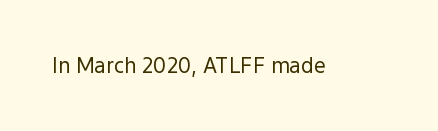
The image shows 21 px text type, upright; set normal letter spacing, not underlined.
